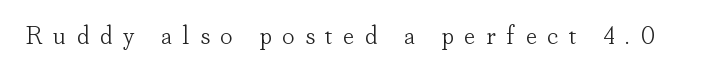
Plain, unruled lines of type. Upright lettering throughout. Compared with a typical body face, this is equally light or lighter still. Characters follow at a spacing far wider than the type designer built in.
